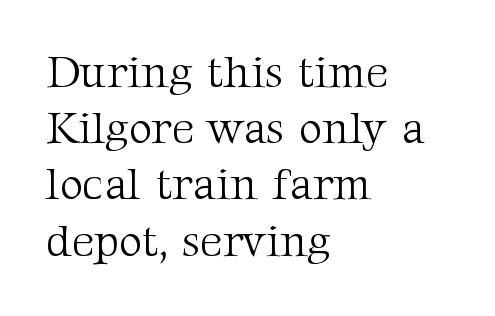
The image shows 45 px light serif type, upright; set left-aligned, normal line spacing (1.25x), normal letter spacing, not underlined; medium stroke contrast and a medium x-height.
